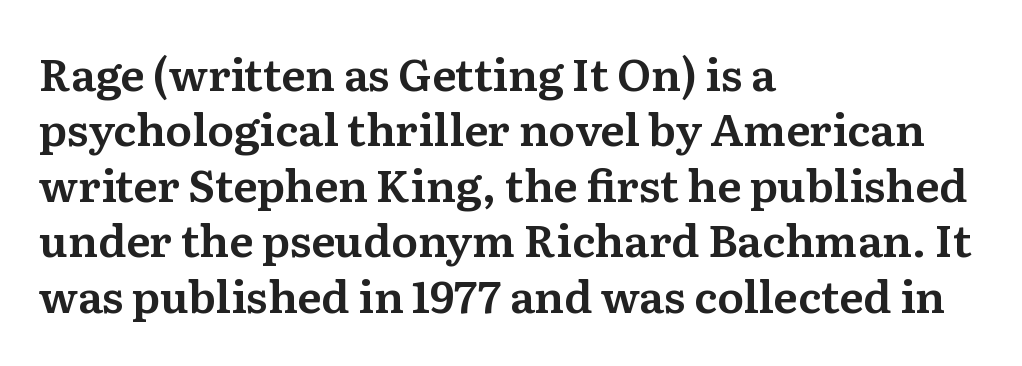
{"serif": "yes", "italic": "no", "width": "normal", "stroke_contrast": "medium", "x_height": "medium", "monospaced": "no", "underline": "no", "align": "left", "line_spacing": "normal", "line_spacing_ratio": 1.26, "letter_spacing": "normal", "letter_spacing_em": 0.0, "glyph_px": 44}
